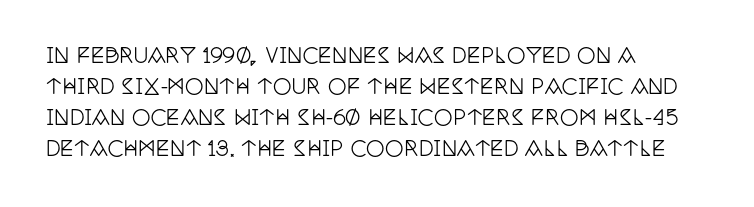
The image shows 21 px text type, upright; set left-aligned, normal line spacing (1.47x), normal letter spacing, not underlined.
